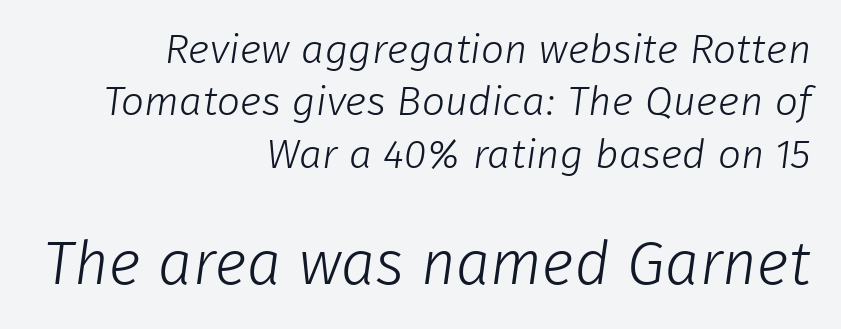
{"serif": "no", "bold": "no", "weight": "light", "width": "normal", "stroke_contrast": "low", "x_height": "medium", "monospaced": "no", "underline": "no", "align": "right", "line_spacing": "normal", "line_spacing_ratio": 1.28, "letter_spacing": "normal", "letter_spacing_em": 0.0, "larger_block": "second", "size_ratio": 1.49, "glyph_px": 61}
